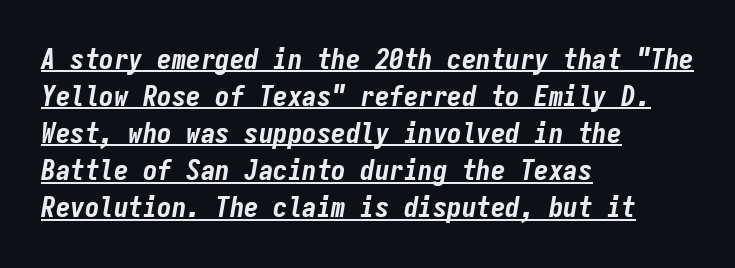
If you drew a line through each stem, it would be angled. Each letter, wide or thin by design, is forced into the same width here. These lines sit exactly where default settings would place them. Which margin do the lines hug? The left one — the right edge is uneven. Does a line run under the words? Yes, clearly. Caption: bold face, heavy strokes.
